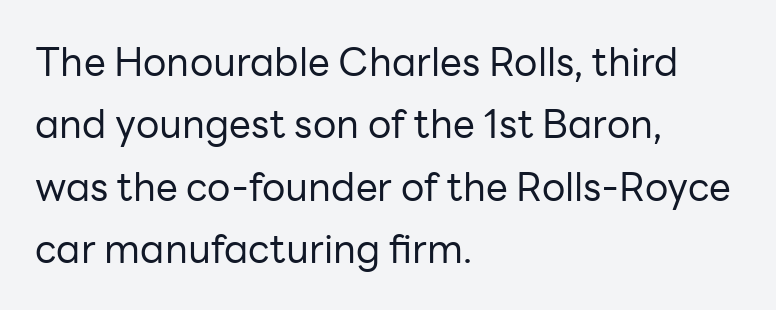
The passage shown is typeset with a sans-serif family. A light-to-regular cut is what we see here. Spacing between characters is what you'd get straight out of the box. Do the characters align in a grid? No, the font is proportional. Descenders hang freely into open space. Line beginnings align vertically; line endings do not.
